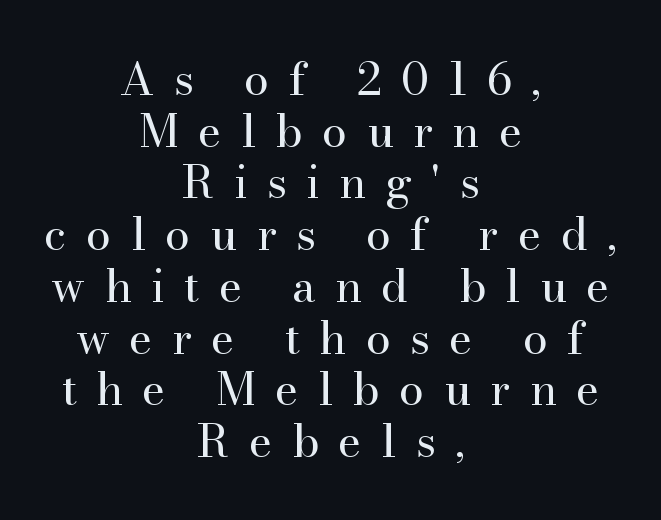
Q: Is the text bold? A: No.
Q: Is the text italic (slanted)? A: No, it is upright.
Q: Is the typeface a serif or a sans-serif typeface? A: Serif.
Q: Is the text underlined? A: No.
Q: How is the paragraph aligned? A: Centered.
Q: Is the spacing between letters normal or unusually wide? A: Unusually wide.
Q: Is the spacing between lines tight, normal or loose? A: Tight.
Q: Width (condensed, normal, or wide)? A: Normal.
Q: Stroke contrast? A: High.
Q: x-height? A: Small.
Q: Monospaced? A: No.
